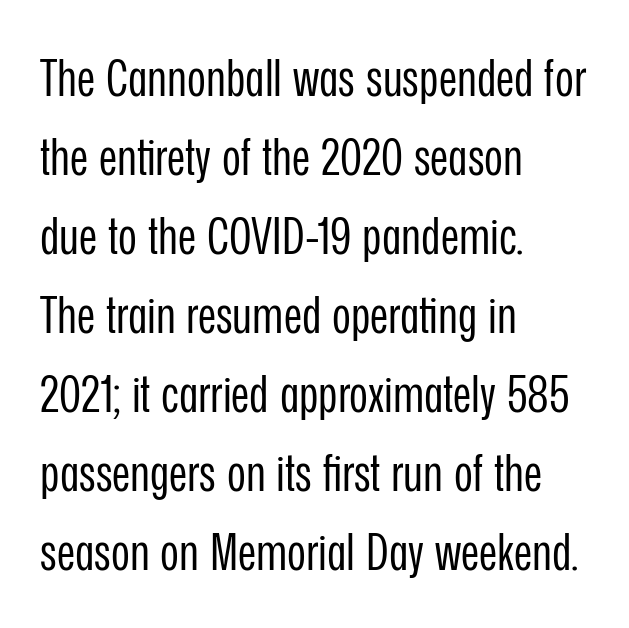
In terms of letterspacing, this is plain default setting. The designer left line spacing at the default. Compared with a typical body face, this is equally light or lighter still. Proportional: the letters do not fall into vertical columns.
